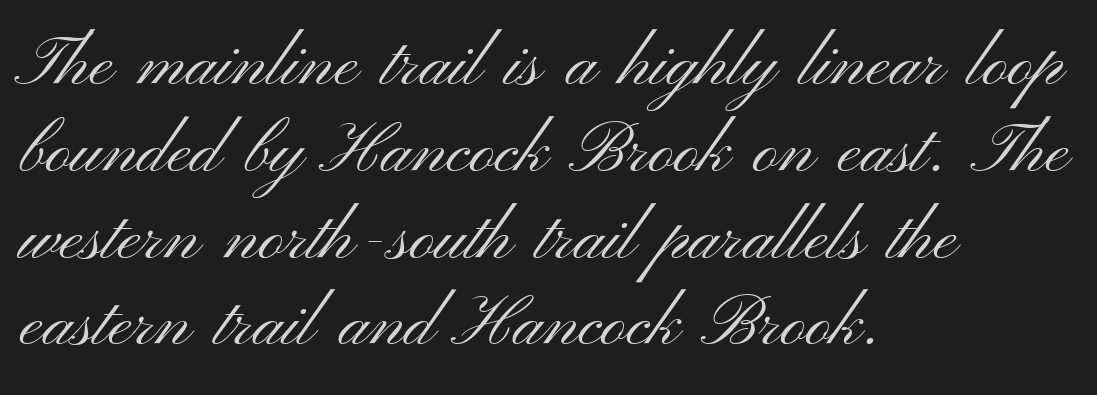
{"serif": "no", "bold": "no", "weight": "light", "width": "wide", "stroke_contrast": "medium", "x_height": "small", "monospaced": "no", "underline": "no", "align": "left", "line_spacing_ratio": 1.24, "letter_spacing": "normal", "letter_spacing_em": 0.0, "glyph_px": 70}
